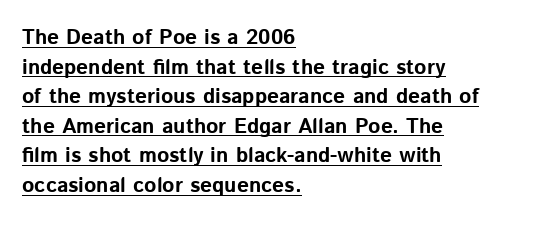
Q: Is the text bold? A: Yes.
Q: Is the text italic (slanted)? A: No, it is upright.
Q: Is the text underlined? A: Yes.
Q: How is the paragraph aligned? A: Left-aligned.
Q: Is the spacing between letters normal or unusually wide? A: Normal.
Q: Is the spacing between lines tight, normal or loose? A: Normal.
